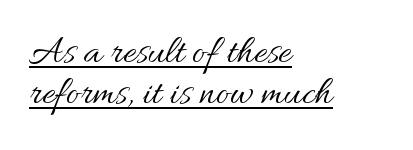
{"bold": "no", "weight": "regular", "width": "normal", "stroke_contrast": "medium", "x_height": "small", "monospaced": "no", "underline": "yes", "align": "left", "line_spacing": "tight", "line_spacing_ratio": 1.03, "letter_spacing": "normal", "letter_spacing_em": 0.0, "glyph_px": 40}
